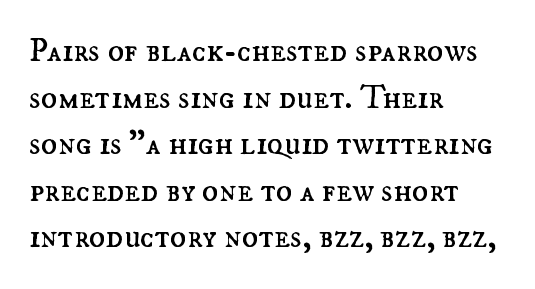
The glyphs are unaccompanied by any horizontal stroke below them. Rows of type keep a routine distance in the vertical direction. Honestly, the letter spacing is just normal — you wouldn't notice it. These lines are rendered in a variable-pitch font. Notice how the stems are strictly vertical — no italics here. Where is the straight margin? On the left.
